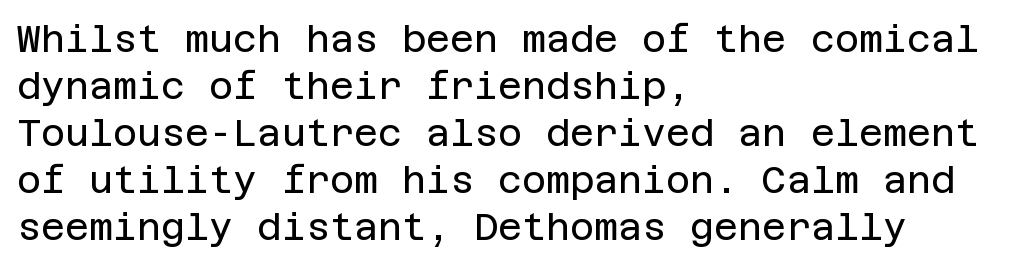
This is the regular roman posture of the typeface. Reading down the block, your eye returns to a fixed left position each line. The glyphs are unaccompanied by any horizontal stroke below them. This block has exactly the height ordinary leading produces. Nothing unusual about the tracking: characters are spaced as the font intends.
